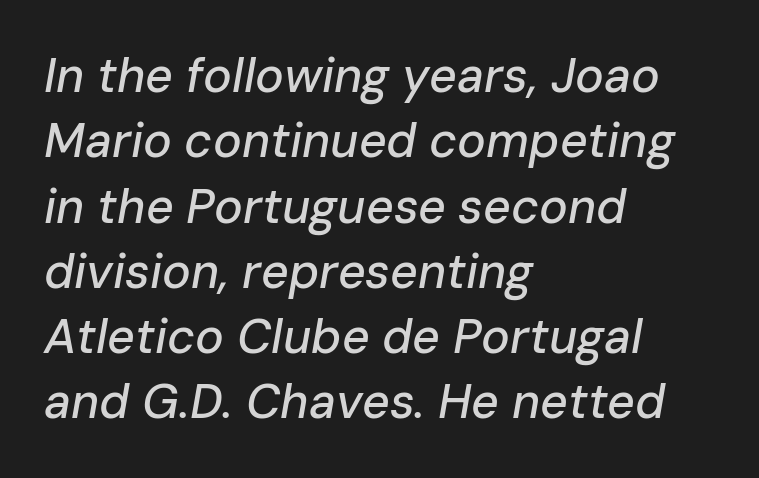
Q: Is the text italic (slanted)? A: Yes, it leans right by about 10 degrees.
Q: Is the text underlined? A: No.
Q: How is the paragraph aligned? A: Left-aligned.
Q: Is the spacing between letters normal or unusually wide? A: Normal.
Q: Is the spacing between lines tight, normal or loose? A: Normal.
Q: Width (condensed, normal, or wide)? A: Normal.
Q: Stroke contrast? A: Low.
Q: x-height? A: Medium.
Q: Monospaced? A: No.
